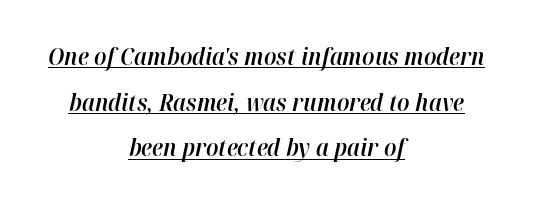
Q: Is the text bold? A: Semi-bold.
Q: Is the text italic (slanted)? A: Yes, it leans right by about 12 degrees.
Q: Is the text underlined? A: Yes.
Q: How is the paragraph aligned? A: Centered.
Q: Is the spacing between letters normal or unusually wide? A: Normal.
Q: Is the spacing between lines tight, normal or loose? A: Loose.
